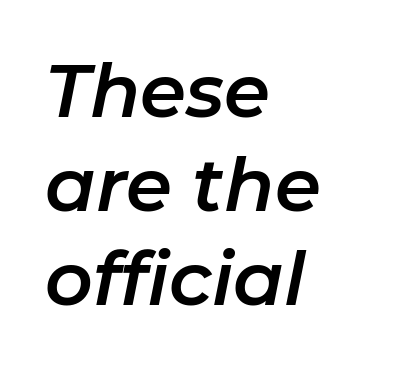
The image shows 74 px text type, italic (leaning right); set left-aligned, normal line spacing (1.27x), normal letter spacing, not underlined; low stroke contrast and a medium x-height.
